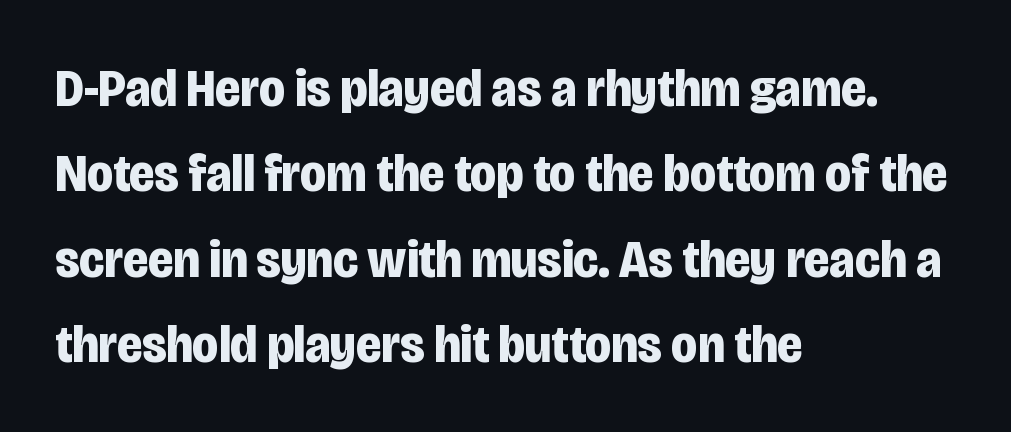
The image shows 54 px bold, condensed sans-serif type, upright; set left-aligned, normal line spacing (1.58x), normal letter spacing, not underlined; low stroke contrast and a large x-height.
